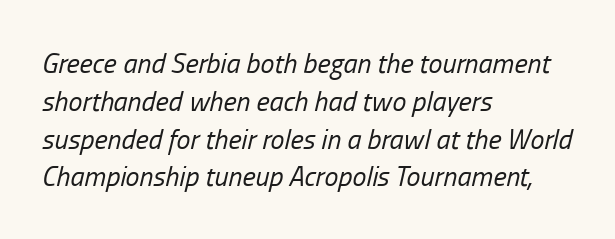
The image shows 28 px regular-weight, condensed type, italic (leaning right); set left-aligned, normal line spacing (1.35x), normal letter spacing, not underlined; low stroke contrast and a medium x-height.
